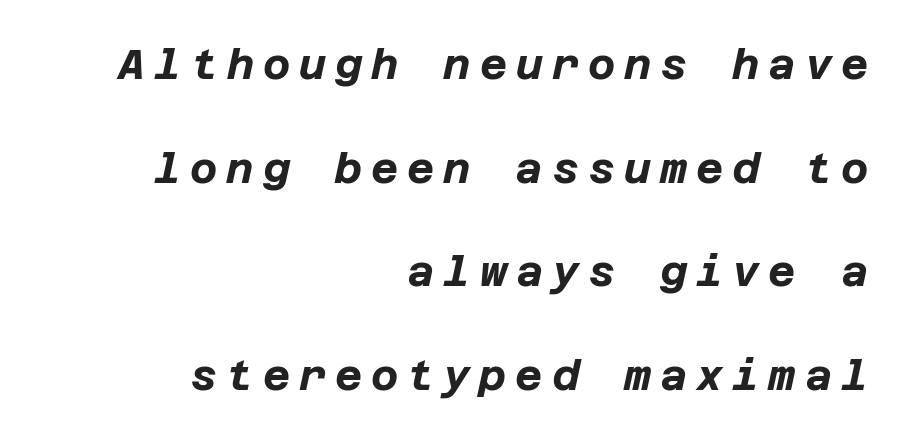
Q: Is the text bold? A: Yes.
Q: Is the text italic (slanted)? A: Yes, it leans right by about 12 degrees.
Q: Is the text underlined? A: No.
Q: How is the paragraph aligned? A: Right-aligned.
Q: Is the spacing between letters normal or unusually wide? A: Unusually wide.
Q: Is the spacing between lines tight, normal or loose? A: Loose.
Q: Width (condensed, normal, or wide)? A: Normal.
Q: Stroke contrast? A: Low.
Q: x-height? A: Large.
